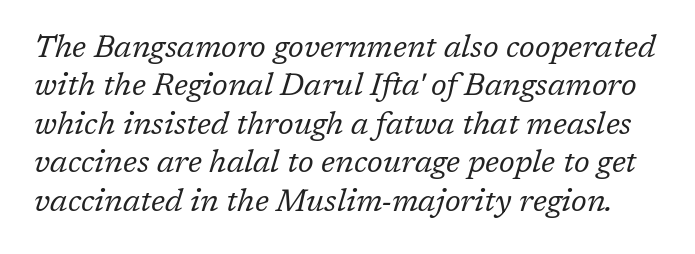
Q: Is the text bold? A: No.
Q: Is the text italic (slanted)? A: Yes, it leans right by about 17 degrees.
Q: Is the typeface a serif or a sans-serif typeface? A: Serif.
Q: Is the text underlined? A: No.
Q: Is the spacing between letters normal or unusually wide? A: Normal.
Q: Width (condensed, normal, or wide)? A: Normal.
Q: Stroke contrast? A: Low.
Q: x-height? A: Medium.
Q: Monospaced? A: No.
